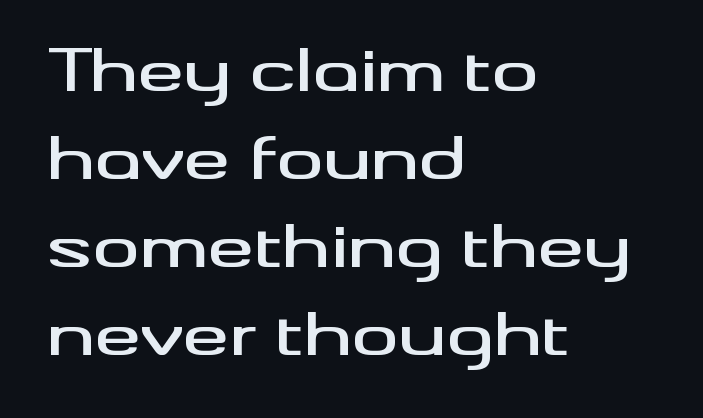
{"serif": "no", "italic": "no", "width": "wide", "stroke_contrast": "medium", "x_height": "small", "monospaced": "no", "underline": "no", "align": "left", "line_spacing": "normal", "line_spacing_ratio": 1.52, "letter_spacing": "normal", "letter_spacing_em": 0.0, "glyph_px": 58}
